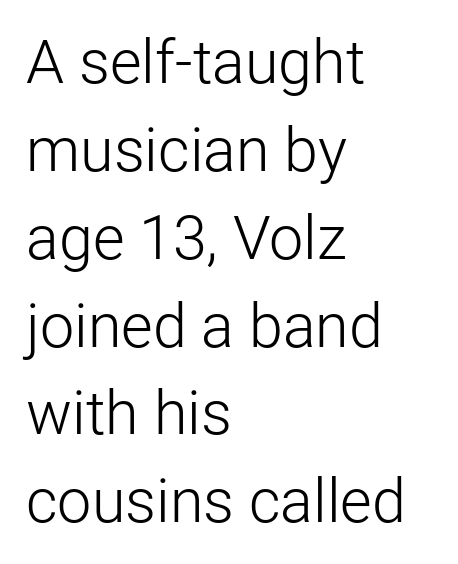
Q: Is the text bold? A: No.
Q: Is the text italic (slanted)? A: No, it is upright.
Q: Is the typeface a serif or a sans-serif typeface? A: Sans-serif.
Q: Is the text underlined? A: No.
Q: How is the paragraph aligned? A: Left-aligned.
Q: Is the spacing between letters normal or unusually wide? A: Normal.
Q: Is the spacing between lines tight, normal or loose? A: Normal.
Q: Width (condensed, normal, or wide)? A: Normal.
Q: Stroke contrast? A: Low.
Q: x-height? A: Medium.
Q: Monospaced? A: No.
